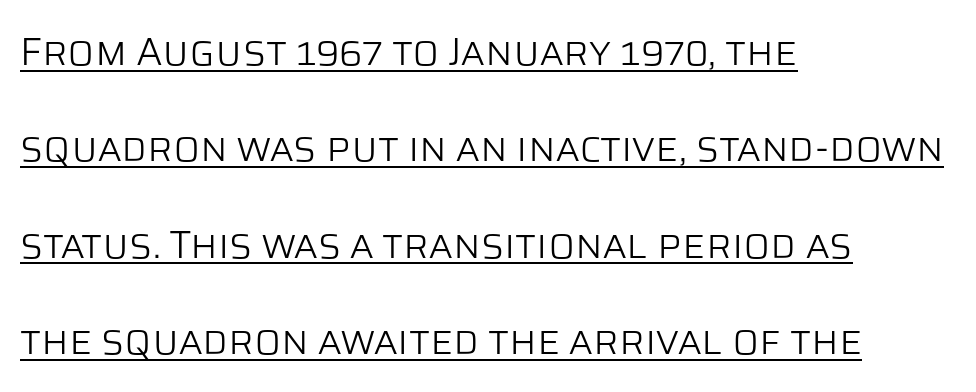
A typesetter would call this leading open, well beyond the default. On a weight scale, this lands at 450 or below. The typography opts for an upright posture over an oblique one. Notice how a bar underscores the lettering throughout.
